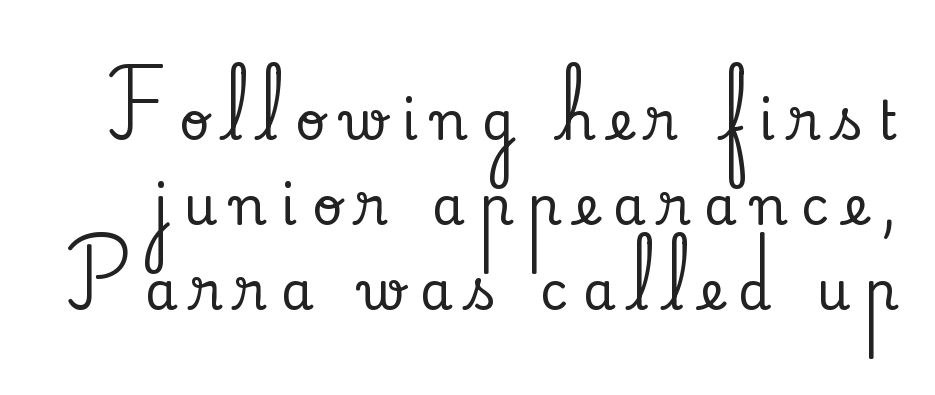
Q: Is the text italic (slanted)? A: No, it is upright.
Q: Is the typeface a serif or a sans-serif typeface? A: Serif.
Q: Is the text underlined? A: No.
Q: Is the spacing between letters normal or unusually wide? A: Unusually wide.
Q: Is the spacing between lines tight, normal or loose? A: Normal.
Q: Width (condensed, normal, or wide)? A: Normal.
Q: Stroke contrast? A: Low.
Q: x-height? A: Small.
Q: Monospaced? A: No.
